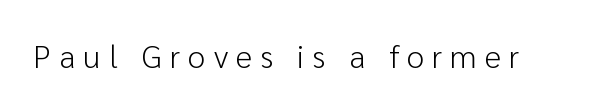
Q: Is the text bold? A: No.
Q: Is the text italic (slanted)? A: No, it is upright.
Q: Is the typeface a serif or a sans-serif typeface? A: Sans-serif.
Q: Is the text underlined? A: No.
Q: Is the spacing between letters normal or unusually wide? A: Unusually wide.
Q: Width (condensed, normal, or wide)? A: Normal.
Q: Stroke contrast? A: Low.
Q: x-height? A: Medium.
Q: Monospaced? A: No.
